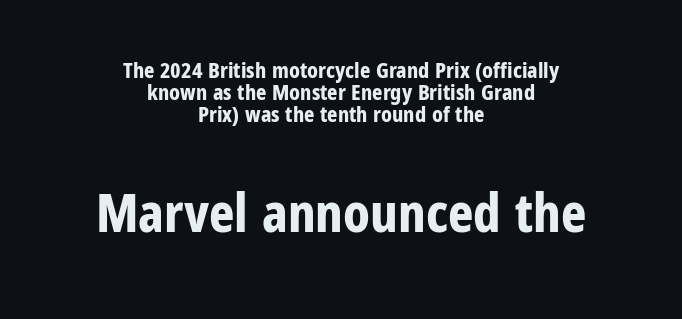
The lettering holds an erect, upright posture throughout. Words float on clear page, feet unadorned. Vertical spacing — tight. The type is set solid horizontally, with unmodified tracking. Observe the absence of serifs on each vertical stroke in this sample. Caption: upper text group reduced, lower text group enlarged.
